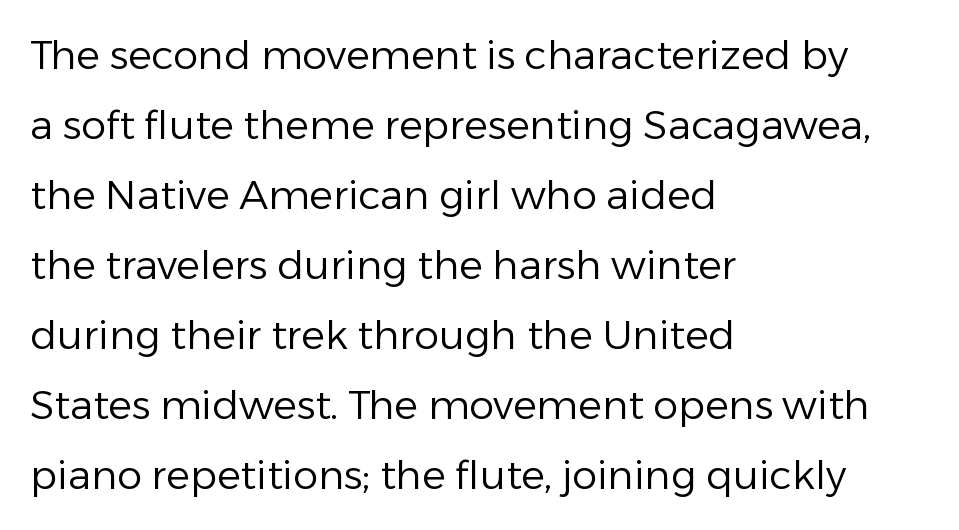
Each letter keeps its own natural width here, so spacing adapts to shape. Caption: face not bold, strokes unweighted. In terms of letterspacing, this is plain default setting. In CSS terms this would be text-align: left. The designer went with a sans here, leaving each stem footless. Ordinary non-slanted type is in use.
